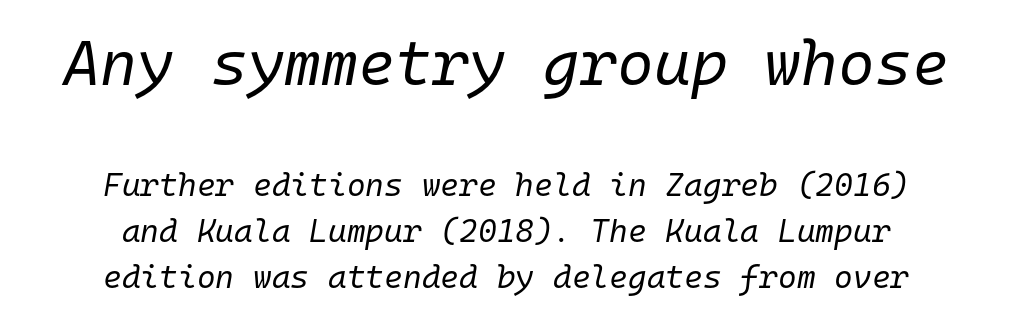
{"italic": "yes", "lean": "right", "slant_degrees": 10, "bold": "no", "weight": "regular", "width": "normal", "stroke_contrast": "low", "x_height": "medium", "monospaced": "yes", "underline": "no", "align": "center", "line_spacing": "normal", "line_spacing_ratio": 1.43, "letter_spacing": "normal", "letter_spacing_em": 0.0, "larger_block": "first", "size_ratio": 1.97, "glyph_px": 63}
